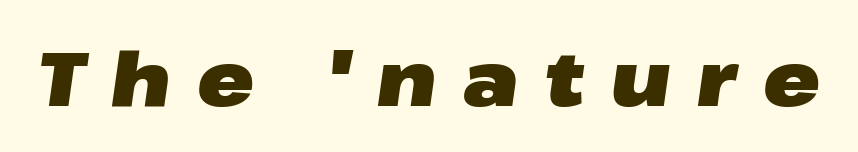
The image shows 76 px heavy, wide type, italic (leaning right); set unusually wide letter spacing (+0.35 em), not underlined; low stroke contrast and a medium x-height.
